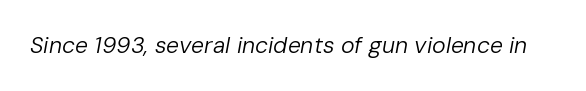
Q: Is the text bold? A: No.
Q: Is the text italic (slanted)? A: Yes, it leans right by about 10 degrees.
Q: Is the text underlined? A: No.
Q: Is the spacing between letters normal or unusually wide? A: Normal.
